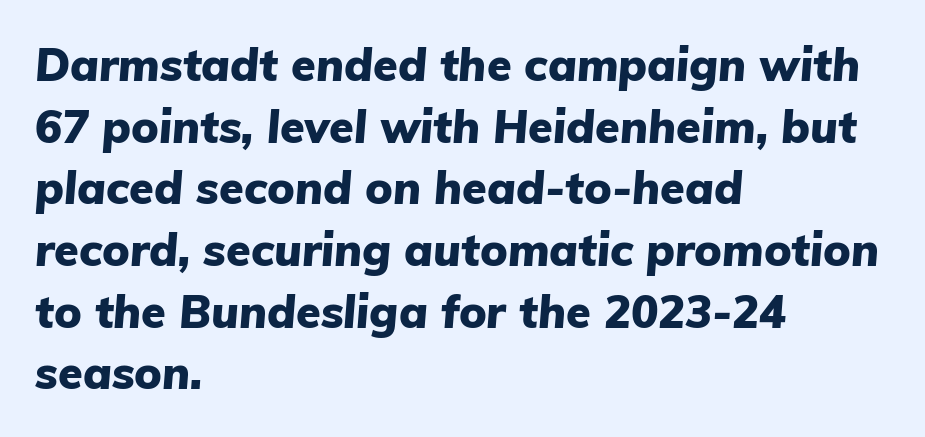
Q: Is the text bold? A: Yes.
Q: Is the text italic (slanted)? A: Yes, it leans right by about 5 degrees.
Q: Is the text underlined? A: No.
Q: How is the paragraph aligned? A: Left-aligned.
Q: Is the spacing between letters normal or unusually wide? A: Normal.
Q: Is the spacing between lines tight, normal or loose? A: Normal.
Q: Width (condensed, normal, or wide)? A: Normal.
Q: Stroke contrast? A: Low.
Q: x-height? A: Medium.
Q: Monospaced? A: No.
